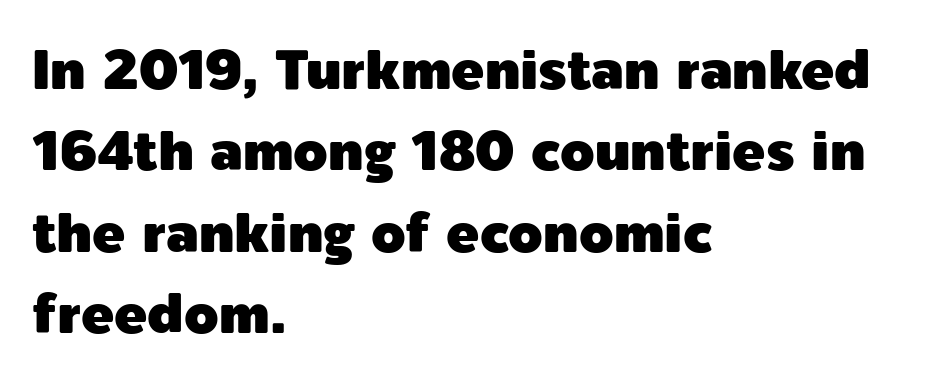
Q: Is the text italic (slanted)? A: No, it is upright.
Q: Is the typeface a serif or a sans-serif typeface? A: Sans-serif.
Q: Is the text underlined? A: No.
Q: How is the paragraph aligned? A: Left-aligned.
Q: Is the spacing between letters normal or unusually wide? A: Normal.
Q: Is the spacing between lines tight, normal or loose? A: Normal.
Q: Width (condensed, normal, or wide)? A: Normal.
Q: x-height? A: Medium.
Q: Monospaced? A: No.
